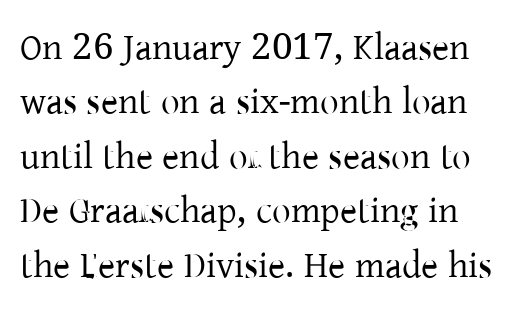
Q: Is the text bold? A: No.
Q: Is the text italic (slanted)? A: No, it is upright.
Q: Is the typeface a serif or a sans-serif typeface? A: Serif.
Q: Is the text underlined? A: No.
Q: Is the spacing between letters normal or unusually wide? A: Normal.
Q: Is the spacing between lines tight, normal or loose? A: Normal.
Q: Width (condensed, normal, or wide)? A: Normal.
Q: Stroke contrast? A: Low.
Q: x-height? A: Medium.
Q: Monospaced? A: No.
